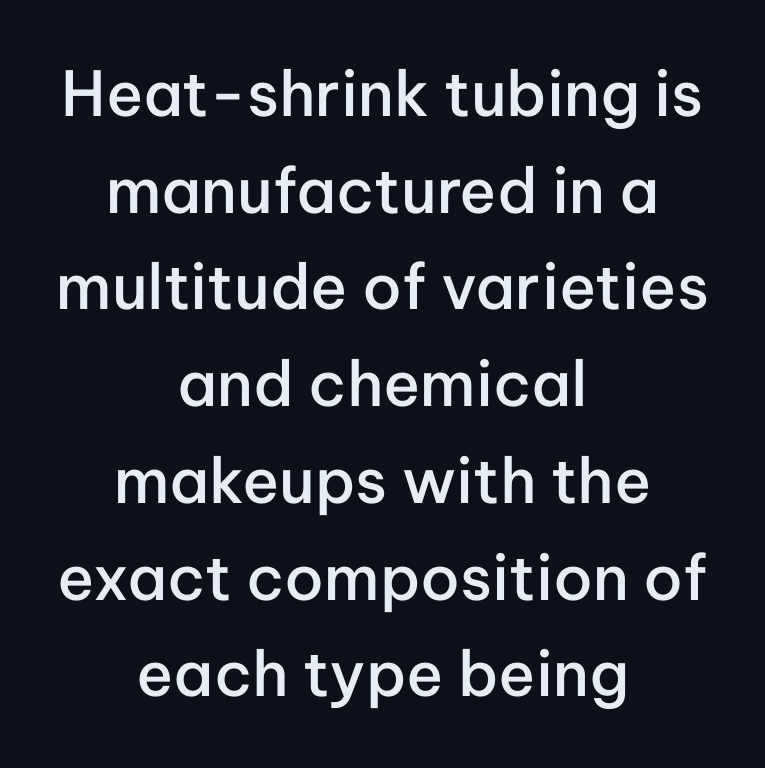
Notice the strokes are somewhat thickened but not fully heavy: this is a semibold. Check under the words: just untouched page. Letterform terminals end flat and unadorned throughout the passage. These lines stack symmetrically, like a column narrowing and widening about its center. The line texture is even and compact thanks to regular tracking.
